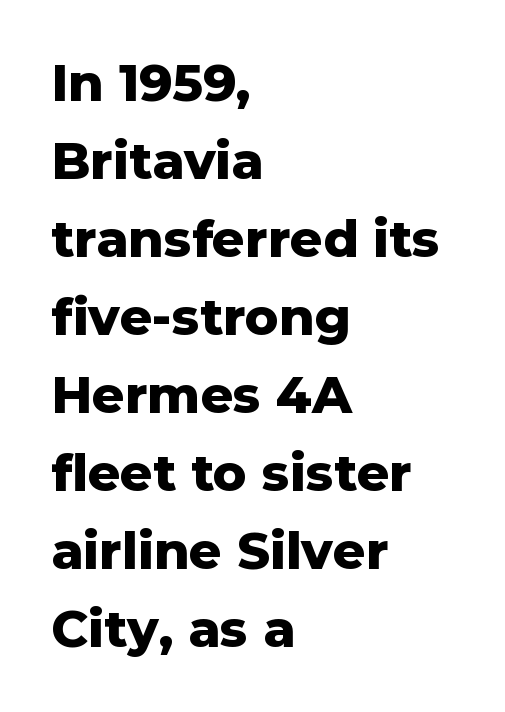
The image shows 51 px heavy sans-serif type, upright; set left-aligned, normal line spacing (1.53x), normal letter spacing, not underlined; low stroke contrast and a medium x-height.
